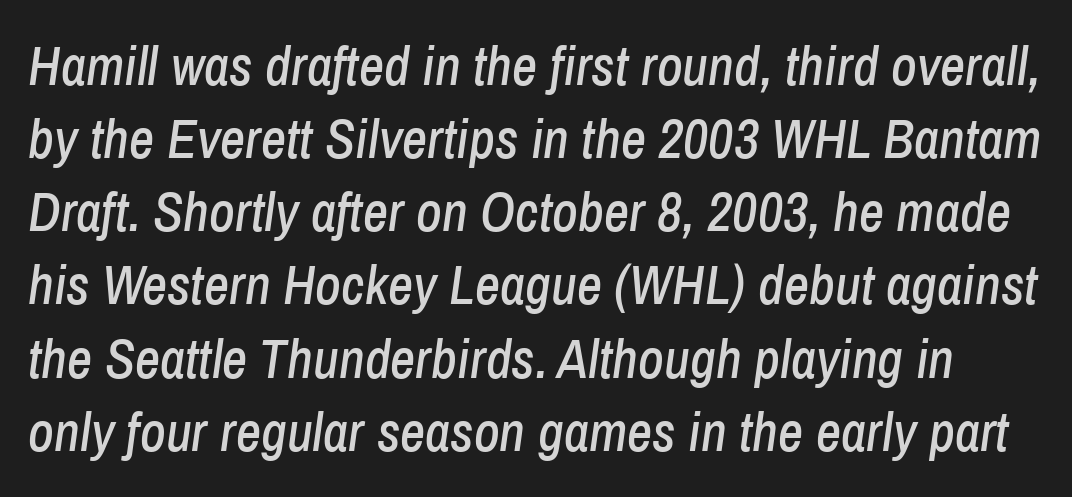
{"italic": "yes", "lean": "right", "slant_degrees": 8, "width": "condensed", "stroke_contrast": "low", "x_height": "medium", "monospaced": "no", "underline": "no", "line_spacing": "normal", "line_spacing_ratio": 1.33, "letter_spacing": "normal", "letter_spacing_em": 0.0, "glyph_px": 55}
